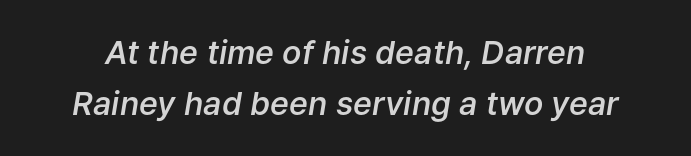
Q: Is the text bold? A: Semi-bold.
Q: Is the text italic (slanted)? A: Yes, it leans right by about 9 degrees.
Q: Is the text underlined? A: No.
Q: Is the spacing between letters normal or unusually wide? A: Normal.
Q: Is the spacing between lines tight, normal or loose? A: Normal.
Q: Width (condensed, normal, or wide)? A: Normal.
Q: Stroke contrast? A: Low.
Q: x-height? A: Medium.
Q: Monospaced? A: No.
